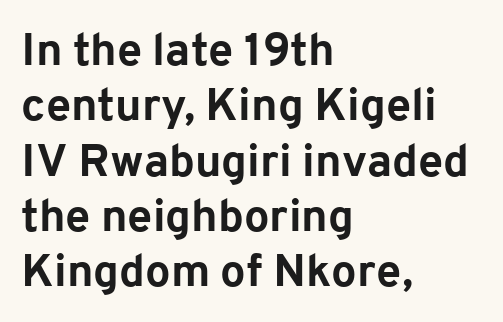
Q: Is the text bold? A: Yes.
Q: Is the text italic (slanted)? A: No, it is upright.
Q: Is the typeface a serif or a sans-serif typeface? A: Sans-serif.
Q: Is the text underlined? A: No.
Q: How is the paragraph aligned? A: Left-aligned.
Q: Is the spacing between letters normal or unusually wide? A: Normal.
Q: Width (condensed, normal, or wide)? A: Normal.
Q: Stroke contrast? A: Low.
Q: x-height? A: Medium.
Q: Monospaced? A: No.
